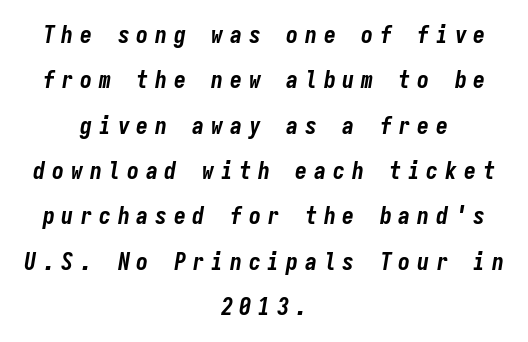
The letterforms stand isolated, each surrounded by extra space. Compared with a flush-left layout, this one balances lines on the center instead. Glance below the letters and you will spot only blank space. I'd describe the lettering as bold — thick and assertive.
